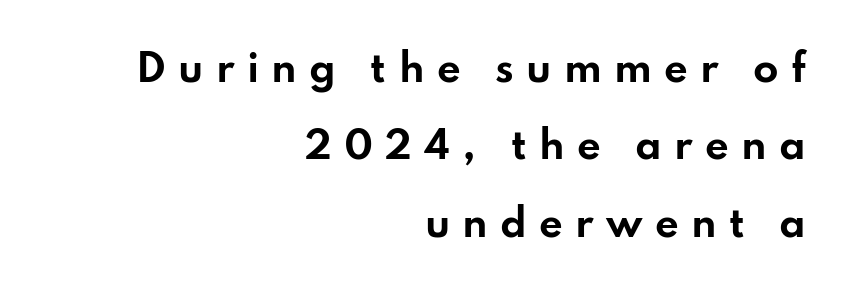
The image shows 37 px bold, wide sans-serif type, upright; set right-aligned, loose line spacing (2.09x), unusually wide letter spacing (+0.33 em), not underlined; low stroke contrast and a small x-height.
